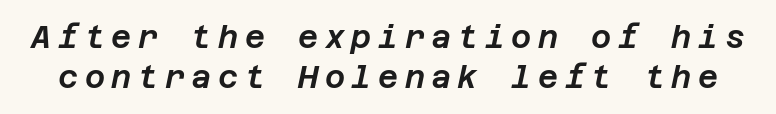
Q: Is the text italic (slanted)? A: Yes, it leans right by about 12 degrees.
Q: Is the text underlined? A: No.
Q: Is the spacing between letters normal or unusually wide? A: Unusually wide.
Q: Is the spacing between lines tight, normal or loose? A: Normal.
Q: Width (condensed, normal, or wide)? A: Normal.
Q: Stroke contrast? A: Low.
Q: x-height? A: Large.
